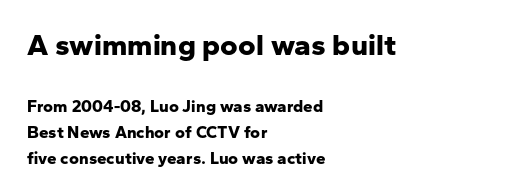
The designer left line spacing at the default. What kind of face is this? One without serifs — a sans. Type size steps down from the first block to the second. The axis of the letterforms is exactly vertical. Here the designer chose a conventional face with non-uniform glyph widths. Tracking here is standard; glyphs follow each other at the usual distance.
